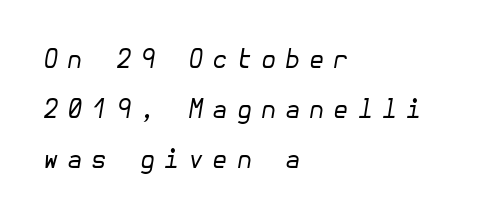
Q: Is the text bold? A: No.
Q: Is the text italic (slanted)? A: Yes, it leans right by about 10 degrees.
Q: Is the text underlined? A: No.
Q: How is the paragraph aligned? A: Left-aligned.
Q: Is the spacing between letters normal or unusually wide? A: Unusually wide.
Q: Is the spacing between lines tight, normal or loose? A: Loose.
